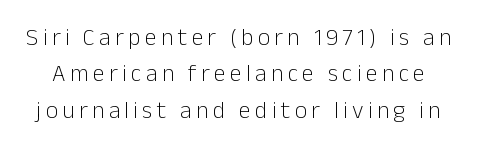
The image shows 24 px text type, upright; set normal line spacing (1.52x), not underlined.
